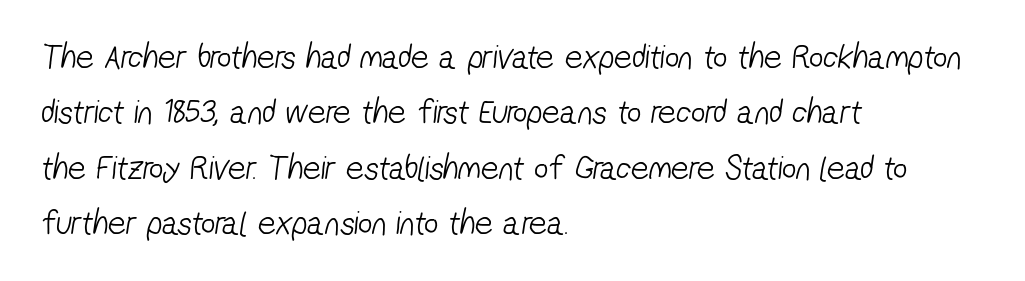
The image shows 35 px light, condensed sans-serif type; set left-aligned, normal line spacing (1.58x), normal letter spacing, not underlined; low stroke contrast and a medium x-height.
